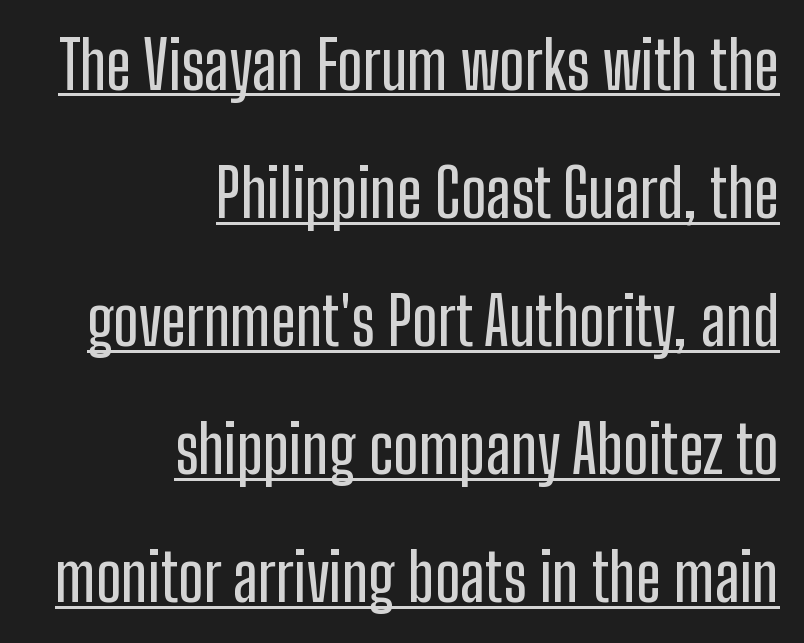
The image shows 66 px condensed sans-serif type, upright; set right-aligned, loose line spacing (1.94x), normal letter spacing, underlined; low stroke contrast and a medium x-height.
